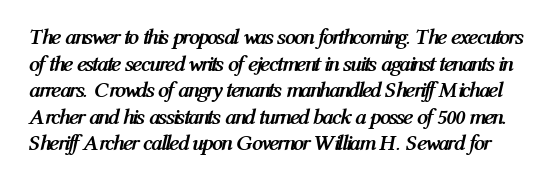
{"italic": "yes", "lean": "right", "slant_degrees": 12, "bold": "yes", "underline": "no", "line_spacing_ratio": 1.21, "letter_spacing": "normal", "letter_spacing_em": 0.0, "glyph_px": 22}
